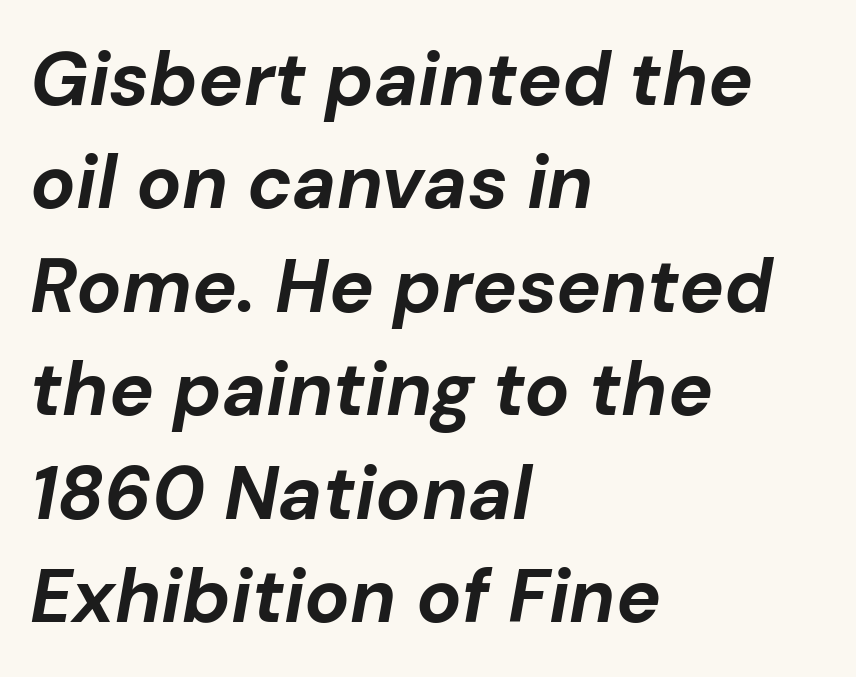
{"italic": "yes", "lean": "right", "slant_degrees": 10, "bold": "yes", "weight": "bold", "width": "normal", "stroke_contrast": "low", "x_height": "medium", "monospaced": "no", "underline": "no", "align": "left", "line_spacing": "normal", "line_spacing_ratio": 1.38, "letter_spacing": "normal", "letter_spacing_em": 0.0, "glyph_px": 75}
